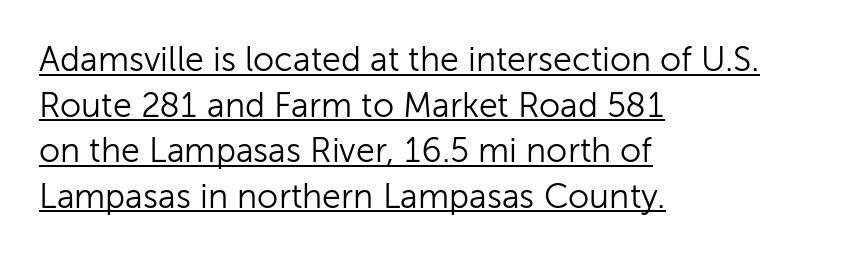
{"serif": "no", "italic": "no", "bold": "no", "weight": "light", "width": "normal", "stroke_contrast": "low", "x_height": "medium", "monospaced": "no", "underline": "yes", "align": "left", "line_spacing": "normal", "line_spacing_ratio": 1.34, "letter_spacing": "normal", "letter_spacing_em": 0.0, "glyph_px": 34}
